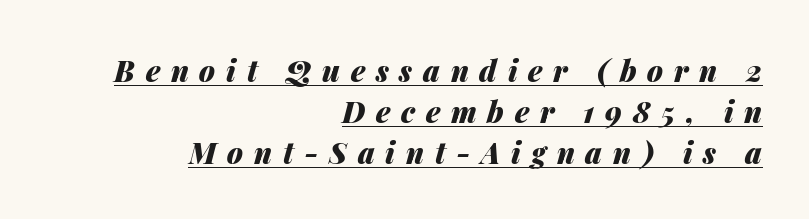
Spacing verdict: proportional, widths tailored to each character. The face used here appears with an underline applied. These lines were composed using italics. Is the block centered? No — it sits flush against the right margin. Letter spacing: wide. Heavy, bold letterforms.
